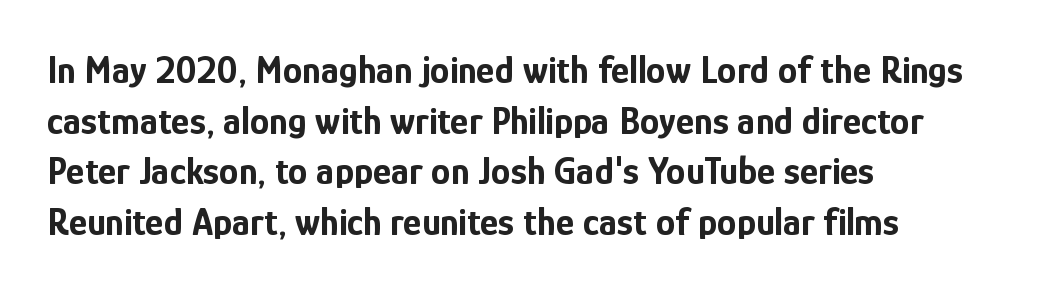
The image shows 39 px bold, condensed sans-serif type, upright; set left-aligned, normal line spacing (1.3x), normal letter spacing, not underlined; low stroke contrast and a medium x-height.
